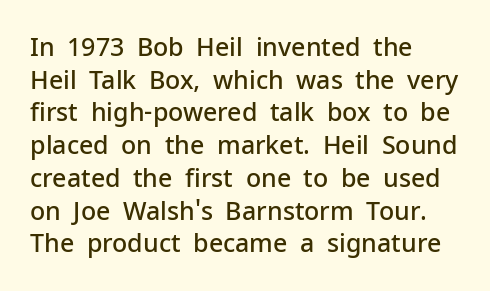
The image shows 25 px text type, upright; set left-aligned, normal line spacing (1.31x), normal letter spacing, not underlined.
